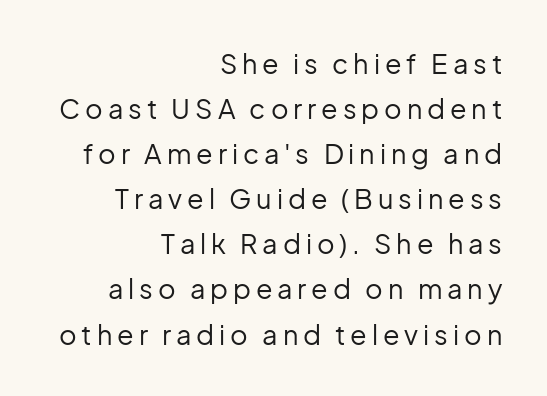
A flush-right, rag-left setting is used for this passage. Nope, not italic — everything's standing straight. The letterforms sit at book weight or below. Rule under the text: the space is simply empty. Vertical spacing — default.
